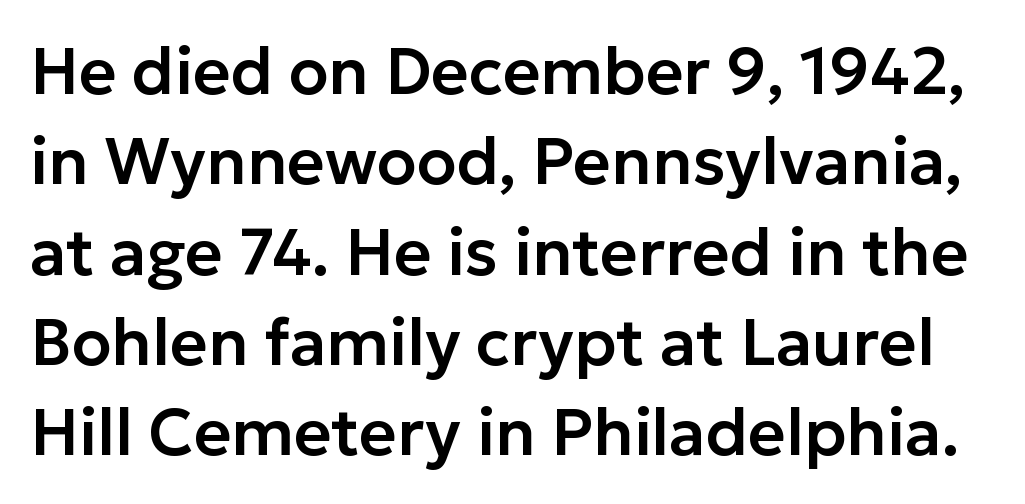
The image shows 65 px sans-serif type, upright; set normal line spacing (1.39x), normal letter spacing, not underlined; low stroke contrast and a medium x-height.
